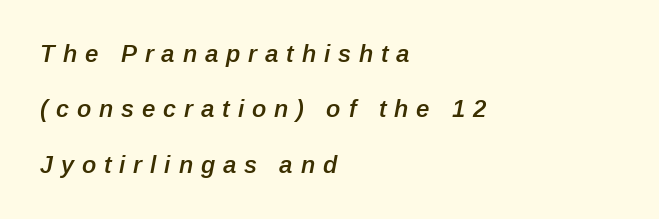
The font is running at a semibold setting, under full bold. The rendering inserts visible extra space after every character. Type without underlining. Casual observation: everything's shoved over to the left. The letters are slanted; this is an italic face.
